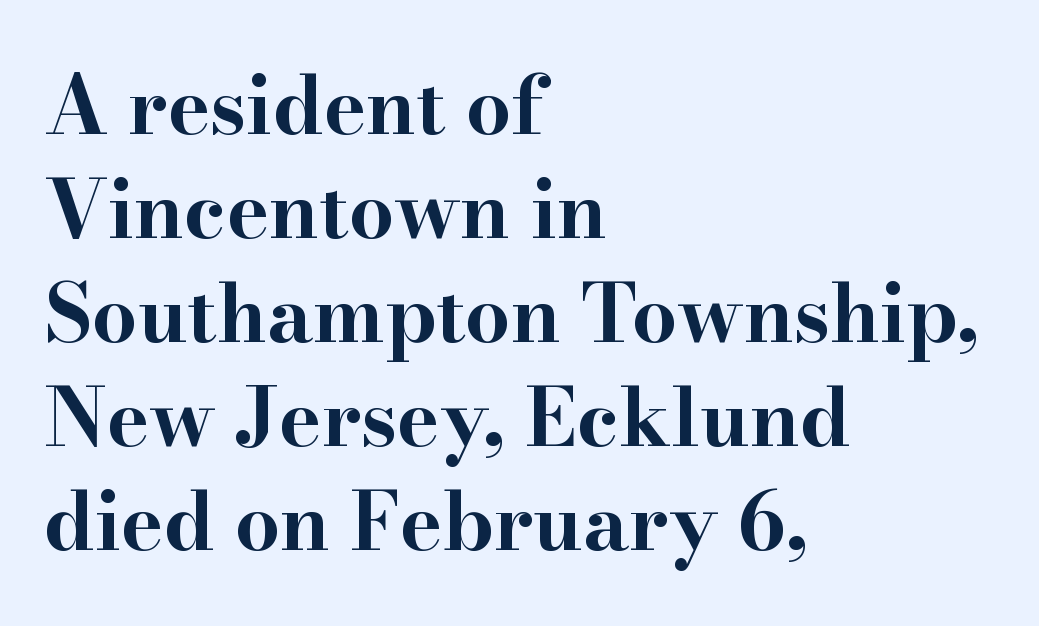
Q: Is the text bold? A: Yes.
Q: Is the text italic (slanted)? A: No, it is upright.
Q: Is the typeface a serif or a sans-serif typeface? A: Serif.
Q: Is the text underlined? A: No.
Q: How is the paragraph aligned? A: Left-aligned.
Q: Is the spacing between letters normal or unusually wide? A: Normal.
Q: Is the spacing between lines tight, normal or loose? A: Normal.
Q: Width (condensed, normal, or wide)? A: Wide.
Q: Stroke contrast? A: High.
Q: x-height? A: Small.
Q: Monospaced? A: No.
